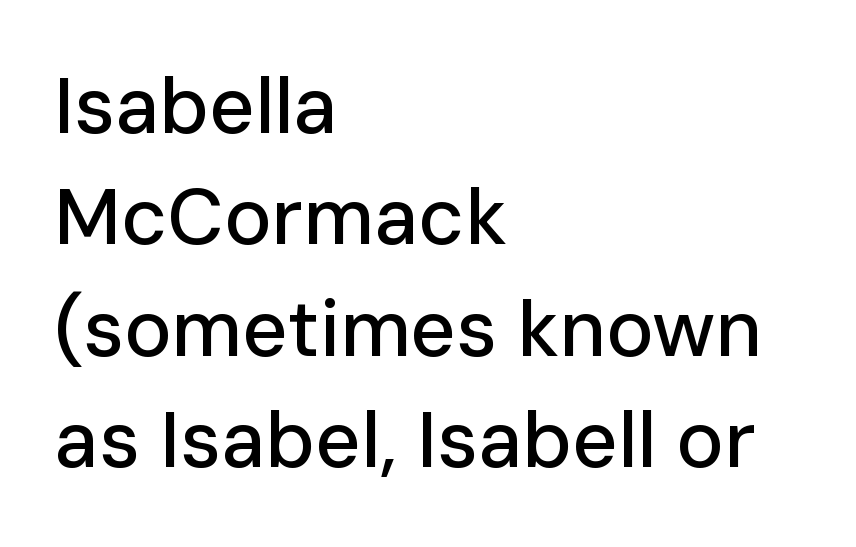
{"serif": "no", "italic": "no", "width": "normal", "stroke_contrast": "low", "x_height": "medium", "monospaced": "no", "underline": "no", "align": "left", "line_spacing": "normal", "line_spacing_ratio": 1.41, "letter_spacing": "normal", "letter_spacing_em": 0.0, "glyph_px": 79}
